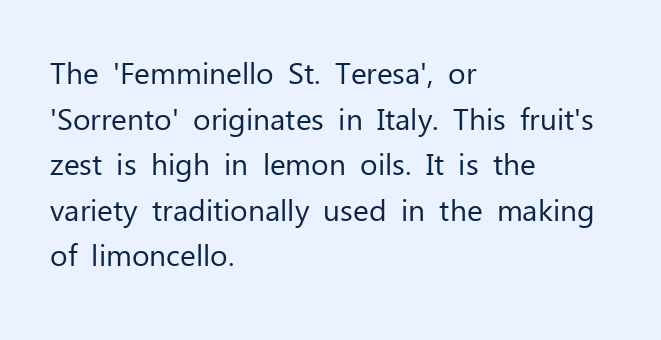
Q: Is the text bold? A: No.
Q: Is the text italic (slanted)? A: No, it is upright.
Q: Is the typeface a serif or a sans-serif typeface? A: Sans-serif.
Q: Is the text underlined? A: No.
Q: How is the paragraph aligned? A: Left-aligned.
Q: Is the spacing between letters normal or unusually wide? A: Normal.
Q: Is the spacing between lines tight, normal or loose? A: Normal.
Q: Width (condensed, normal, or wide)? A: Normal.
Q: Stroke contrast? A: Low.
Q: x-height? A: Medium.
Q: Monospaced? A: No.
